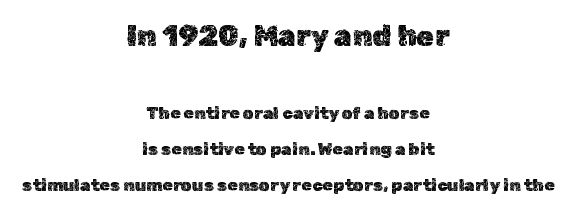
{"italic": "no", "width": "normal", "x_height": "medium", "monospaced": "no", "underline": "no", "align": "center", "line_spacing": "loose", "line_spacing_ratio": 2.12, "letter_spacing": "normal", "letter_spacing_em": 0.0, "larger_block": "first", "size_ratio": 1.71, "glyph_px": 29}
